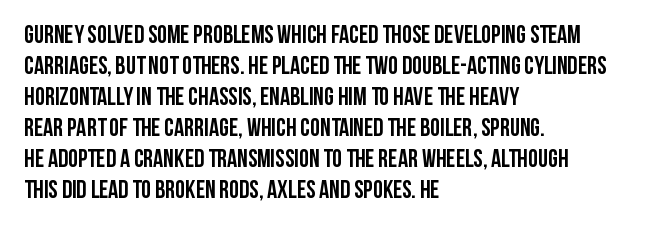
Q: Is the text bold? A: Yes.
Q: Is the text italic (slanted)? A: No, it is upright.
Q: Is the text underlined? A: No.
Q: How is the paragraph aligned? A: Left-aligned.
Q: Is the spacing between letters normal or unusually wide? A: Normal.
